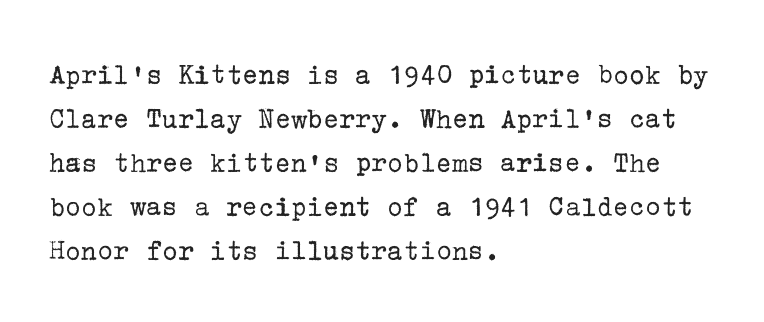
The image shows 30 px regular-weight serif type, upright; set left-aligned, normal line spacing (1.47x), normal letter spacing, not underlined; low stroke contrast and a medium x-height.
